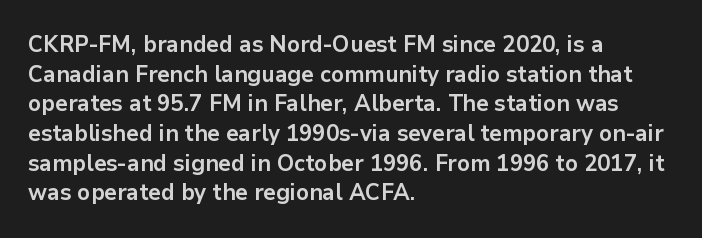
{"italic": "no", "bold": "yes", "underline": "no", "align": "left", "line_spacing": "normal", "line_spacing_ratio": 1.29, "letter_spacing": "normal", "letter_spacing_em": 0.0, "glyph_px": 23}
